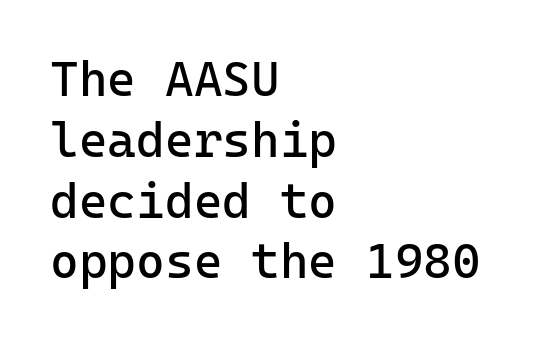
The image shows 49 px regular-weight sans-serif type, upright, monospaced; set left-aligned, line spacing 1.24x, normal letter spacing, not underlined; low stroke contrast and a medium x-height.
